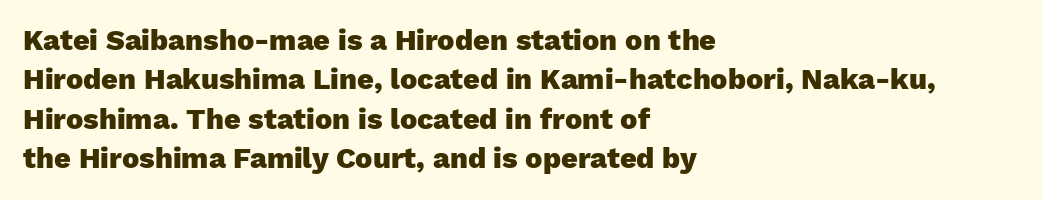
Q: Is the text bold? A: Yes.
Q: Is the text italic (slanted)? A: No, it is upright.
Q: Is the typeface a serif or a sans-serif typeface? A: Sans-serif.
Q: Is the text underlined? A: No.
Q: How is the paragraph aligned? A: Left-aligned.
Q: Is the spacing between letters normal or unusually wide? A: Normal.
Q: Is the spacing between lines tight, normal or loose? A: Normal.
Q: Width (condensed, normal, or wide)? A: Normal.
Q: Stroke contrast? A: Low.
Q: x-height? A: Medium.
Q: Monospaced? A: No.
